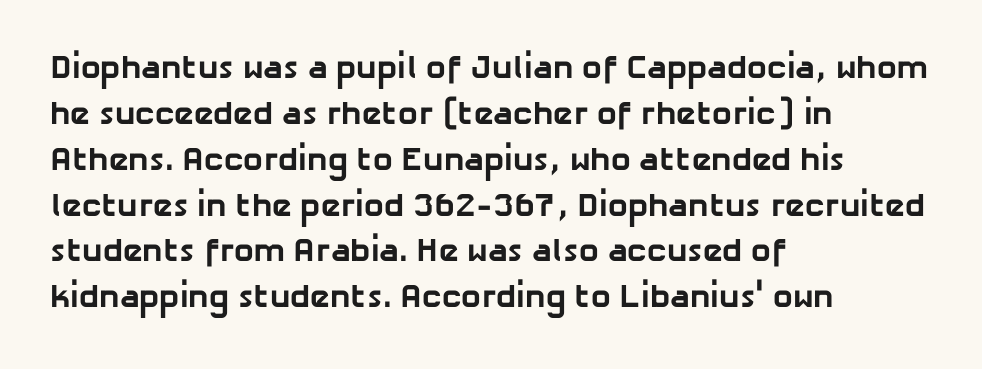
Q: Is the text bold? A: Yes.
Q: Is the typeface a serif or a sans-serif typeface? A: Sans-serif.
Q: Is the text underlined? A: No.
Q: How is the paragraph aligned? A: Left-aligned.
Q: Is the spacing between letters normal or unusually wide? A: Normal.
Q: Is the spacing between lines tight, normal or loose? A: Normal.
Q: Width (condensed, normal, or wide)? A: Normal.
Q: Stroke contrast? A: Low.
Q: x-height? A: Medium.
Q: Monospaced? A: No.
